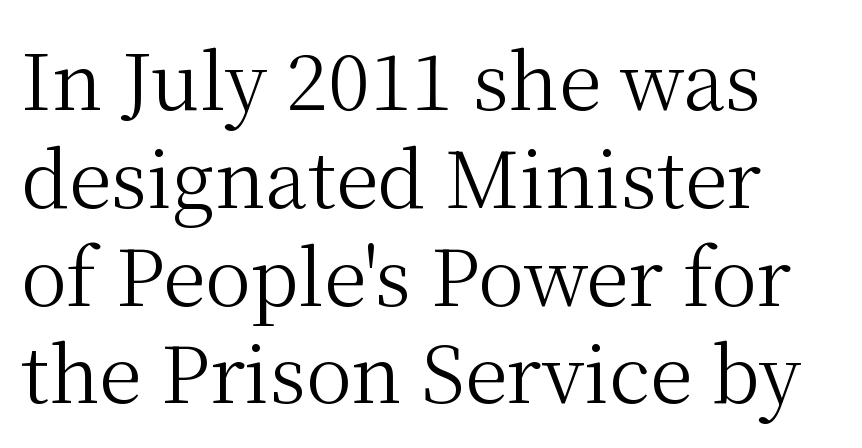
{"serif": "yes", "italic": "no", "bold": "no", "weight": "regular", "width": "normal", "stroke_contrast": "medium", "x_height": "medium", "monospaced": "no", "underline": "no", "line_spacing": "normal", "line_spacing_ratio": 1.27, "letter_spacing": "normal", "letter_spacing_em": 0.0, "glyph_px": 77}
